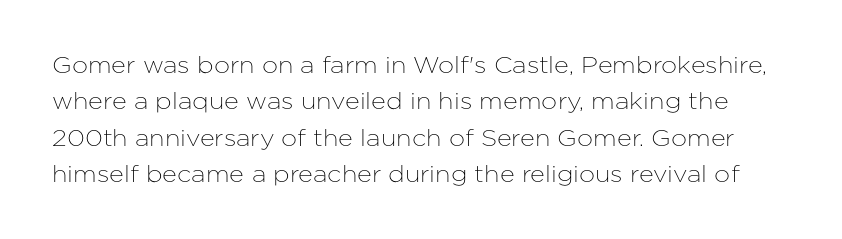
{"italic": "no", "underline": "no", "line_spacing": "normal", "line_spacing_ratio": 1.58, "letter_spacing": "normal", "letter_spacing_em": 0.0, "glyph_px": 23}
